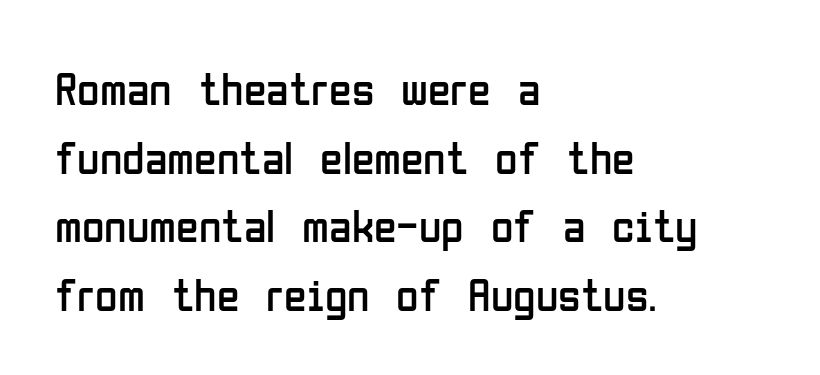
Q: Is the text bold? A: No.
Q: Is the text italic (slanted)? A: No, it is upright.
Q: Is the typeface a serif or a sans-serif typeface? A: Sans-serif.
Q: Is the text underlined? A: No.
Q: How is the paragraph aligned? A: Left-aligned.
Q: Is the spacing between letters normal or unusually wide? A: Normal.
Q: Is the spacing between lines tight, normal or loose? A: Normal.
Q: Width (condensed, normal, or wide)? A: Condensed.
Q: Stroke contrast? A: Low.
Q: x-height? A: Medium.
Q: Monospaced? A: No.
